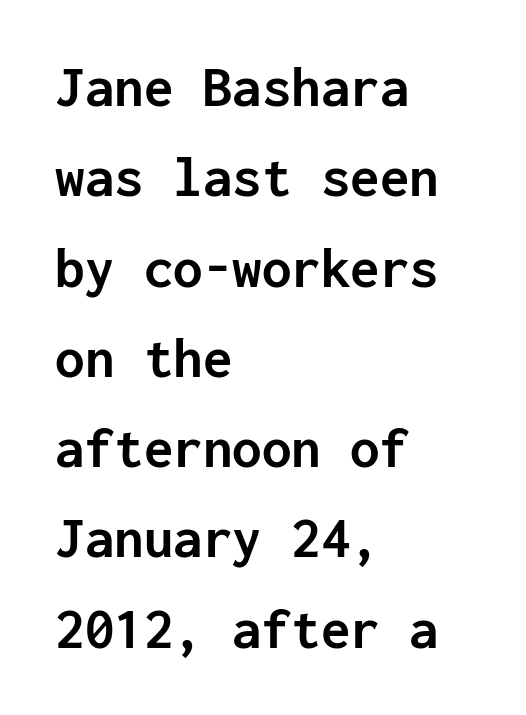
Q: Is the text bold? A: Yes.
Q: Is the text italic (slanted)? A: No, it is upright.
Q: Is the typeface a serif or a sans-serif typeface? A: Sans-serif.
Q: Is the text underlined? A: No.
Q: How is the paragraph aligned? A: Left-aligned.
Q: Is the spacing between letters normal or unusually wide? A: Normal.
Q: Is the spacing between lines tight, normal or loose? A: Normal.
Q: Width (condensed, normal, or wide)? A: Normal.
Q: Stroke contrast? A: Low.
Q: x-height? A: Medium.
Q: Monospaced? A: Yes.
